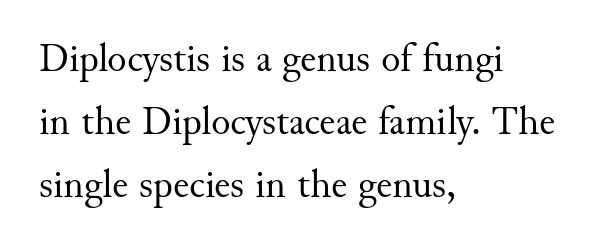
Q: Is the text bold? A: No.
Q: Is the text italic (slanted)? A: No, it is upright.
Q: Is the typeface a serif or a sans-serif typeface? A: Serif.
Q: Is the text underlined? A: No.
Q: How is the paragraph aligned? A: Left-aligned.
Q: Is the spacing between letters normal or unusually wide? A: Normal.
Q: Is the spacing between lines tight, normal or loose? A: Normal.
Q: Width (condensed, normal, or wide)? A: Normal.
Q: Stroke contrast? A: Medium.
Q: x-height? A: Small.
Q: Monospaced? A: No.
